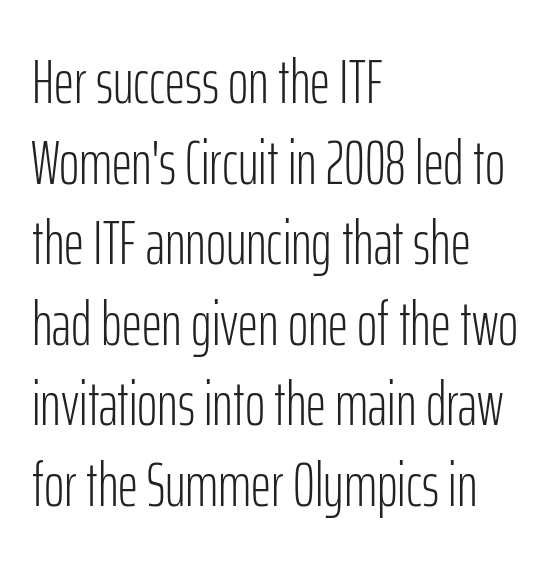
{"serif": "no", "italic": "no", "bold": "no", "weight": "light", "width": "condensed", "stroke_contrast": "low", "x_height": "medium", "monospaced": "no", "underline": "no", "align": "left", "line_spacing": "normal", "line_spacing_ratio": 1.3, "letter_spacing": "normal", "letter_spacing_em": 0.0, "glyph_px": 62}
